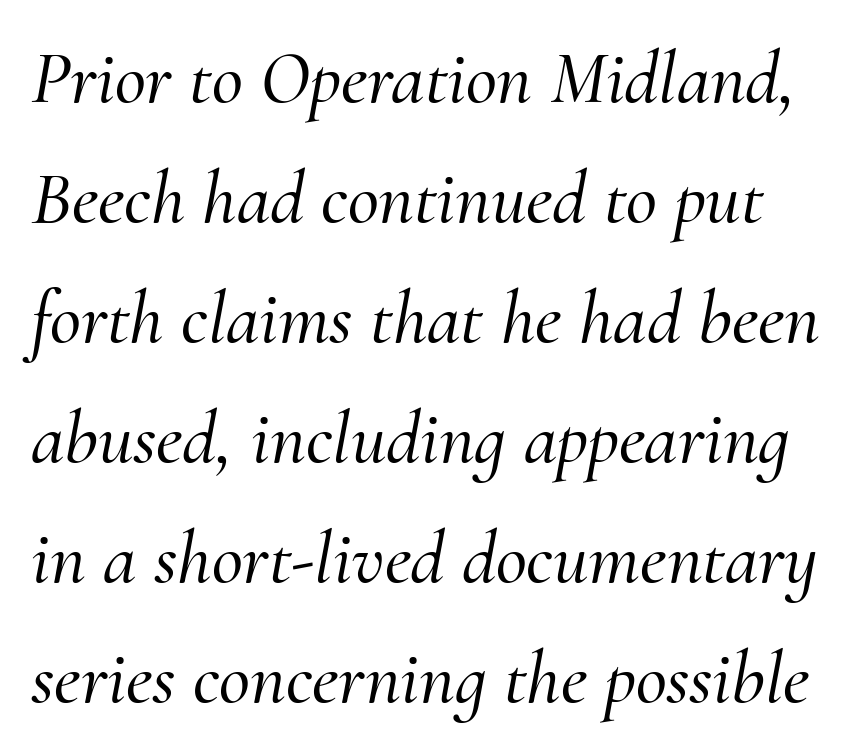
The image shows 76 px serif type, italic (leaning right); set normal line spacing (1.58x), normal letter spacing, not underlined; medium stroke contrast and a small x-height.
